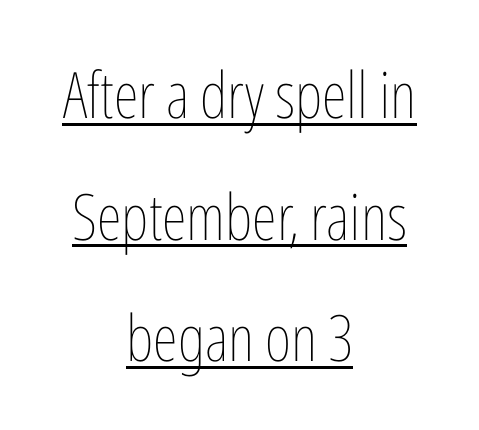
{"italic": "no", "bold": "no", "weight": "thin", "width": "condensed", "stroke_contrast": "low", "x_height": "medium", "monospaced": "no", "underline": "yes", "align": "center", "line_spacing": "loose", "line_spacing_ratio": 1.9, "letter_spacing": "normal", "letter_spacing_em": 0.0, "glyph_px": 64}
